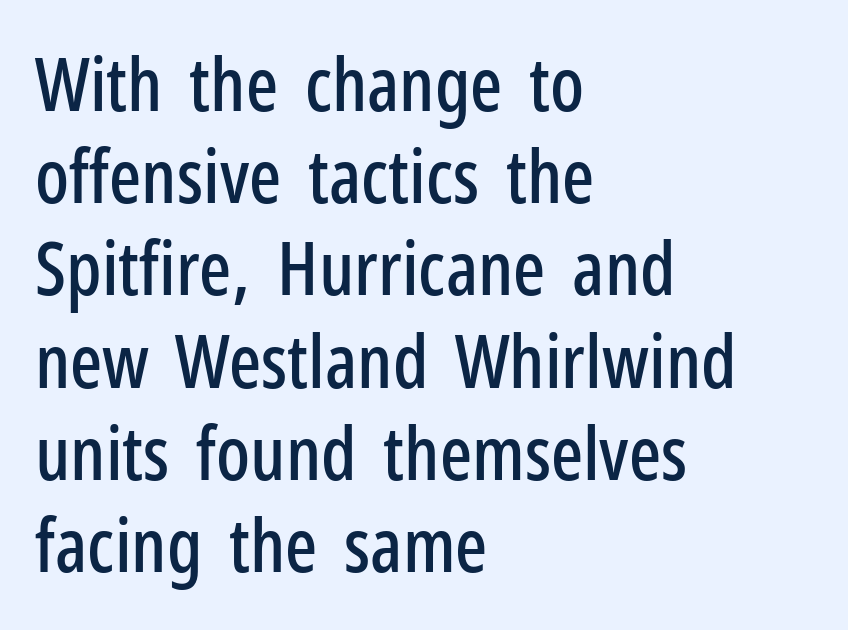
Q: Is the text italic (slanted)? A: No, it is upright.
Q: Is the typeface a serif or a sans-serif typeface? A: Sans-serif.
Q: Is the text underlined? A: No.
Q: How is the paragraph aligned? A: Left-aligned.
Q: Is the spacing between letters normal or unusually wide? A: Normal.
Q: Width (condensed, normal, or wide)? A: Condensed.
Q: Stroke contrast? A: Low.
Q: x-height? A: Medium.
Q: Monospaced? A: No.
